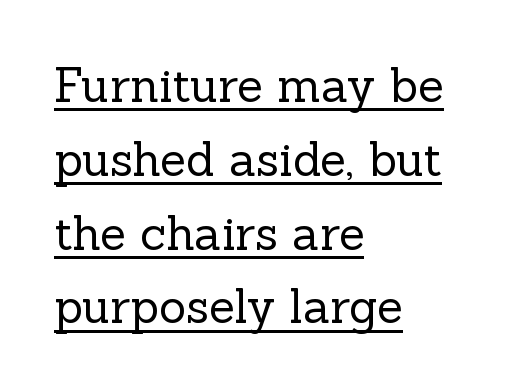
What's the leading like? Ordinary, nothing unusual. Note the varied advance widths — an 'i' is clearly narrower than an 'm'. Do the letters lean? They stand straight. Short note: letters normally spaced. The strokes are not fattened; the text isn't bold.
